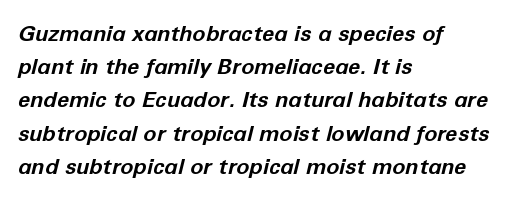
The tracking reads as untouched default to a designer's eye. Heavy-handed strokes throughout: this text is bold. These lines stack with their left ends in a neat column. Is the type slanted? Yes — the strokes lean at a clear angle. The gap between lines stays unmarked.
